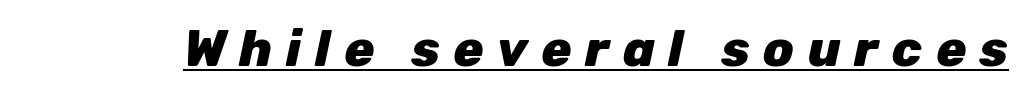
{"italic": "yes", "lean": "right", "slant_degrees": 12, "bold": "yes", "weight": "heavy", "width": "normal", "stroke_contrast": "low", "x_height": "medium", "monospaced": "no", "underline": "yes", "letter_spacing": "wide", "letter_spacing_em": 0.27, "glyph_px": 50}
